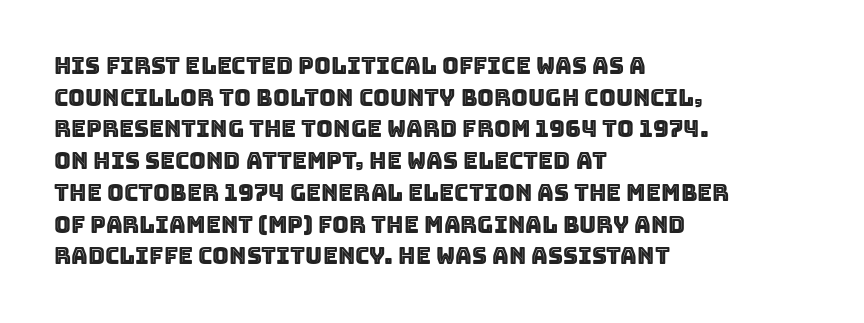
Q: Is the text italic (slanted)? A: No, it is upright.
Q: Is the text underlined? A: No.
Q: How is the paragraph aligned? A: Left-aligned.
Q: Is the spacing between letters normal or unusually wide? A: Normal.
Q: Is the spacing between lines tight, normal or loose? A: Normal.
